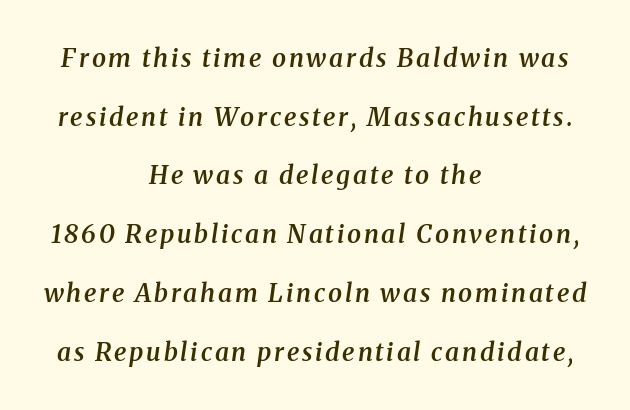
{"italic": "yes", "lean": "right", "slant_degrees": 8, "bold": "semi", "underline": "no", "align": "center", "line_spacing": "loose", "line_spacing_ratio": 2.35, "glyph_px": 25}
